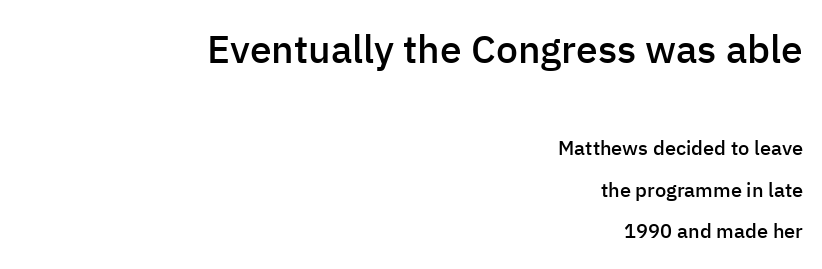
Short and long lines alike share a common ending point at right. You get the large type first, then a drop to smaller type. The lines are spread far apart with generous leading. Letter spacing: default. The rendering uses natural spacing where letterforms have individual widths. This sample uses a sans-serif face.
